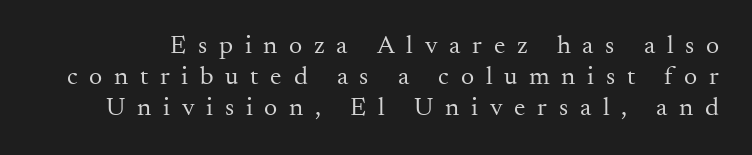
Q: Is the text bold? A: No.
Q: Is the text italic (slanted)? A: No, it is upright.
Q: Is the text underlined? A: No.
Q: Is the spacing between letters normal or unusually wide? A: Unusually wide.
